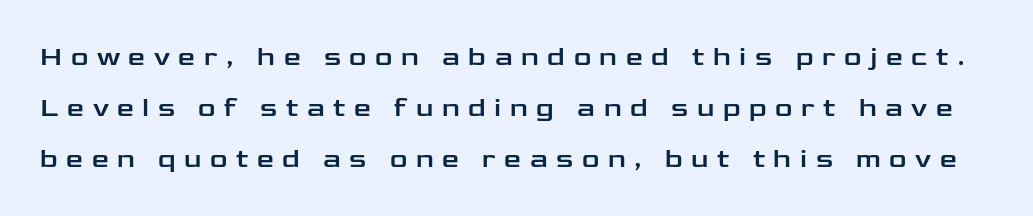
The image shows 27 px text type, upright; set line spacing 1.88x, unusually wide letter spacing (+0.32 em), not underlined.
